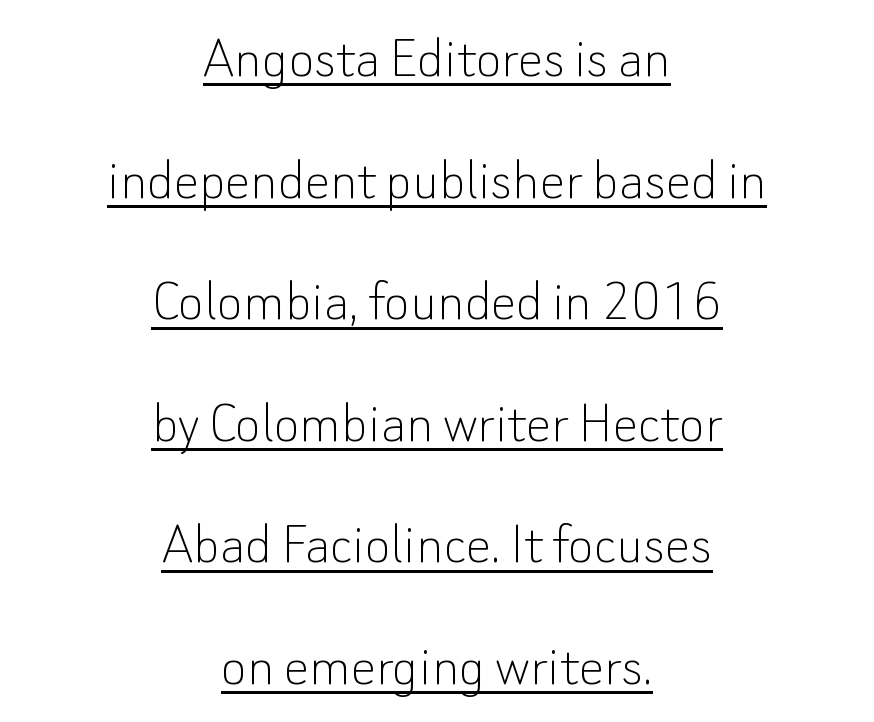
The image shows 63 px thin sans-serif type, upright; set centered, loose line spacing (1.93x), normal letter spacing, underlined; low stroke contrast and a small x-height.
